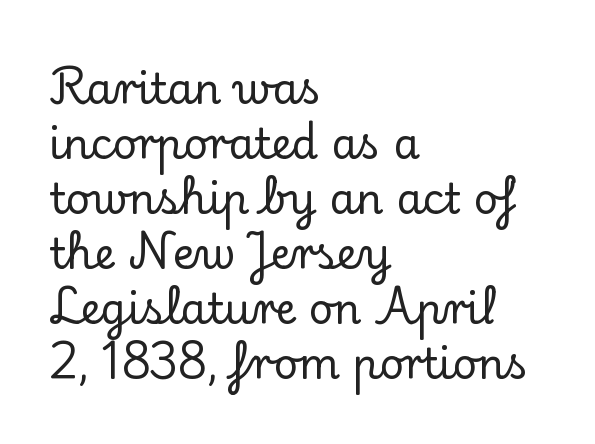
{"serif": "yes", "italic": "no", "width": "normal", "stroke_contrast": "low", "x_height": "small", "monospaced": "no", "underline": "no", "align": "left", "line_spacing": "normal", "line_spacing_ratio": 1.31, "letter_spacing": "normal", "letter_spacing_em": 0.0, "glyph_px": 42}
